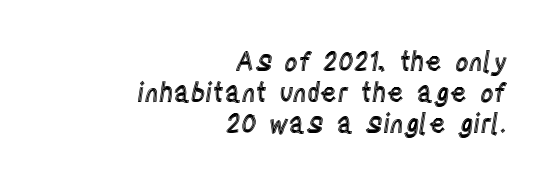
These lines keep a tight, regular rhythm from letter to letter. Casual observation: everything's shoved over to the right. Only glyphs here, with clear space below each row.
